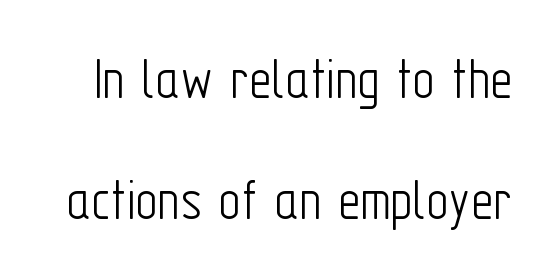
{"serif": "no", "italic": "no", "bold": "no", "weight": "light", "width": "condensed", "stroke_contrast": "low", "x_height": "medium", "monospaced": "no", "underline": "no", "line_spacing": "loose", "line_spacing_ratio": 1.99, "letter_spacing": "normal", "letter_spacing_em": 0.0, "glyph_px": 61}
